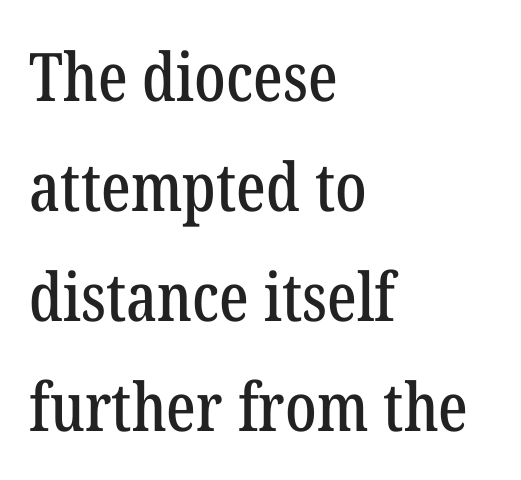
{"serif": "yes", "italic": "no", "width": "condensed", "stroke_contrast": "low", "x_height": "medium", "monospaced": "no", "underline": "no", "align": "left", "line_spacing": "normal", "line_spacing_ratio": 1.64, "letter_spacing": "normal", "letter_spacing_em": 0.0, "glyph_px": 67}
